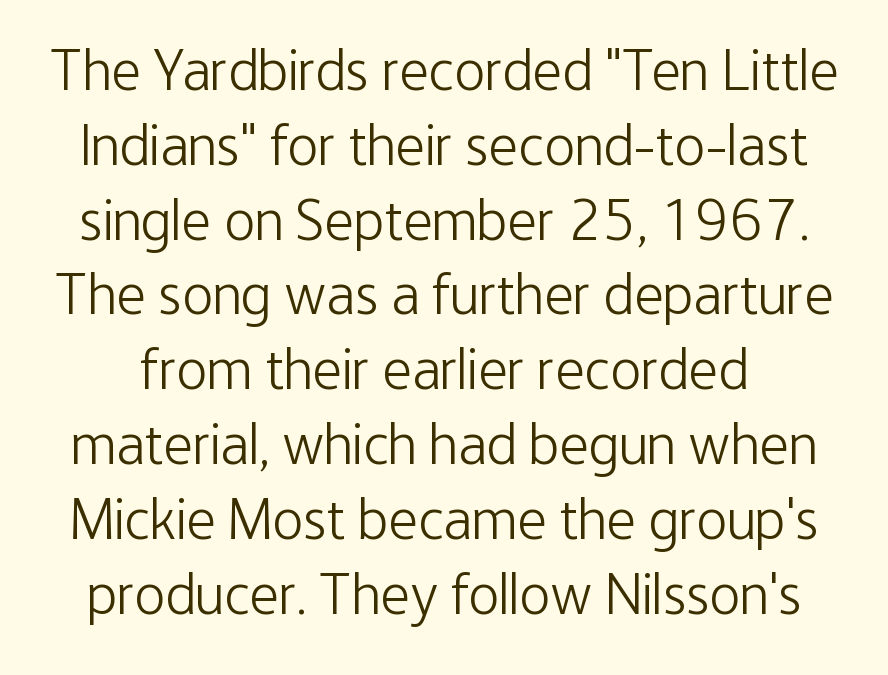
Stem width sits at or under what a default text font uses. Think of a printed novel: that variable character pitch is what you see here. Anything drawn beneath the words? Only blank space. Is there much room between lines? A standard amount, neither cramped nor airy.
